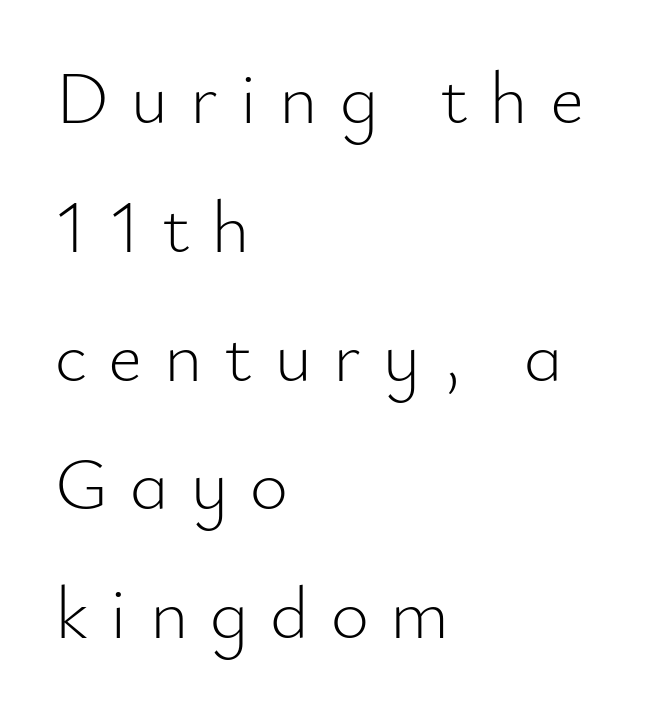
Q: Is the text bold? A: No.
Q: Is the text italic (slanted)? A: No, it is upright.
Q: Is the typeface a serif or a sans-serif typeface? A: Sans-serif.
Q: Is the text underlined? A: No.
Q: How is the paragraph aligned? A: Left-aligned.
Q: Is the spacing between letters normal or unusually wide? A: Unusually wide.
Q: Width (condensed, normal, or wide)? A: Normal.
Q: Stroke contrast? A: Low.
Q: x-height? A: Small.
Q: Monospaced? A: No.
